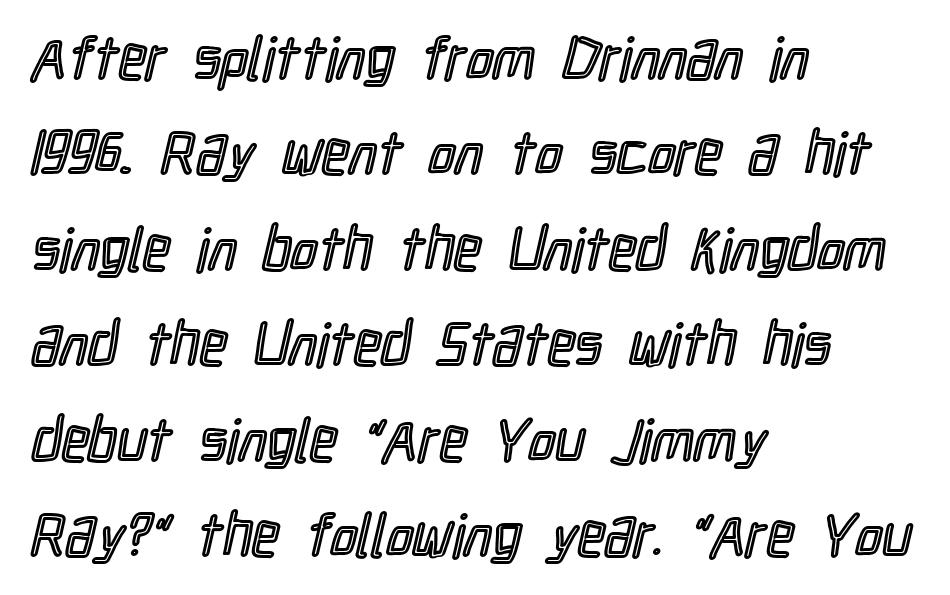
{"width": "condensed", "x_height": "medium", "monospaced": "no", "underline": "no", "align": "left", "line_spacing": "normal", "line_spacing_ratio": 1.59, "letter_spacing": "normal", "letter_spacing_em": 0.0, "glyph_px": 60}
